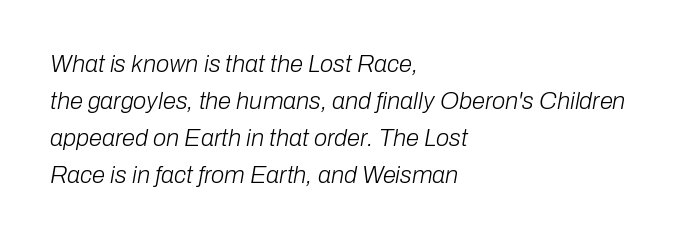
The image shows 24 px text type, italic (leaning right); set left-aligned, normal line spacing (1.54x), normal letter spacing, not underlined.
